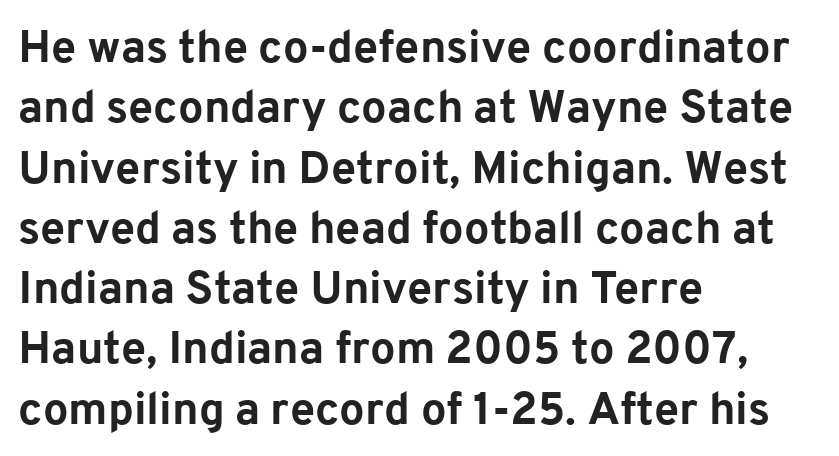
{"serif": "no", "italic": "no", "bold": "yes", "weight": "bold", "width": "normal", "stroke_contrast": "low", "x_height": "medium", "monospaced": "no", "underline": "no", "align": "left", "line_spacing": "normal", "line_spacing_ratio": 1.34, "letter_spacing": "normal", "letter_spacing_em": 0.0, "glyph_px": 45}
